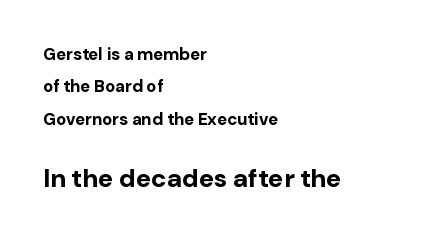
Quick note: not italic, upright. Inter-character spacing is left at the font's built-in metrics. This is heavy type, rendered in bold. All the whitespace from short lines collects on the right. Quick note: underline off. These lines stand farther apart than default settings would place them.
